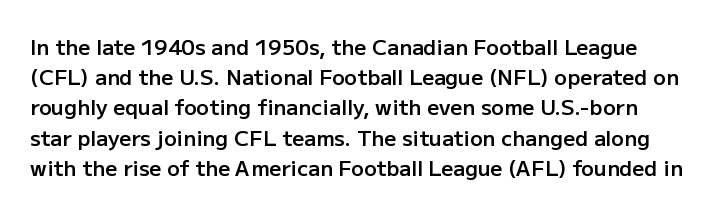
The block of text has a typical density, with ordinary space between rows. I'd describe the lettering as semibold — firm but not a full bold. A bare baseline throughout the passage. Letter spacing: default. Rendered with straight, roman letterforms.
